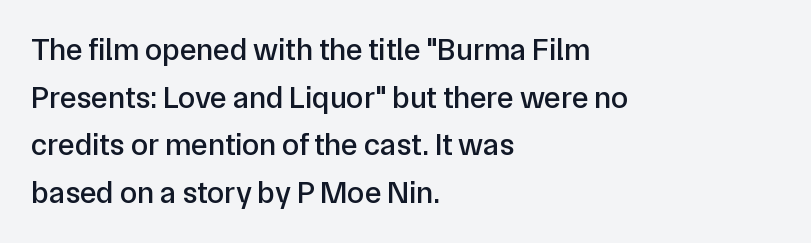
The image shows 31 px sans-serif type, upright; set left-aligned, normal line spacing (1.54x), normal letter spacing, not underlined; low stroke contrast and a medium x-height.
